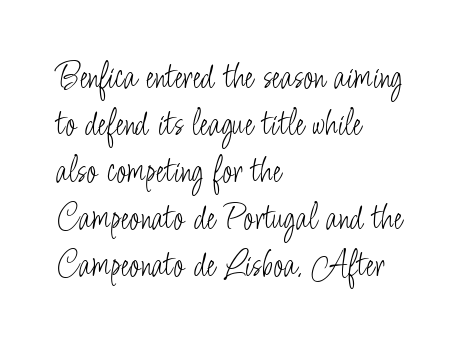
Think of a printed novel: that variable character pitch is what you see here. A bare baseline throughout the passage. Words appear dense and cohesive because spacing is normal.
